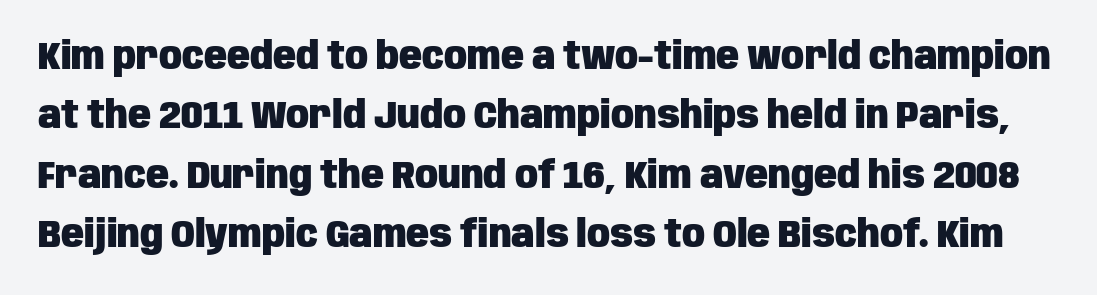
The image shows 38 px heavy, condensed sans-serif type, upright; set normal line spacing (1.56x), normal letter spacing, not underlined; low stroke contrast and a large x-height.
